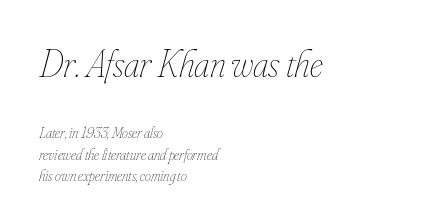
The baseline area is clear. Heft: none added — not bold. The ragged edge is on the right, which tells us the setting is flush left. Scale decreases going downward across the two blocks. These lines are rendered in a variable-pitch font.
